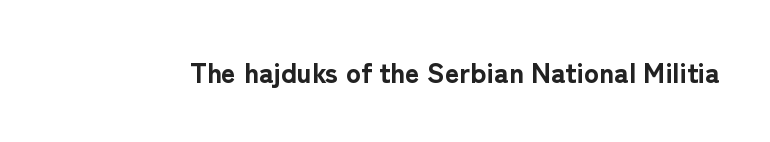
Q: Is the text bold? A: Yes.
Q: Is the text italic (slanted)? A: No, it is upright.
Q: Is the typeface a serif or a sans-serif typeface? A: Sans-serif.
Q: Is the text underlined? A: No.
Q: Is the spacing between letters normal or unusually wide? A: Normal.
Q: Width (condensed, normal, or wide)? A: Normal.
Q: Stroke contrast? A: Low.
Q: x-height? A: Medium.
Q: Monospaced? A: No.
